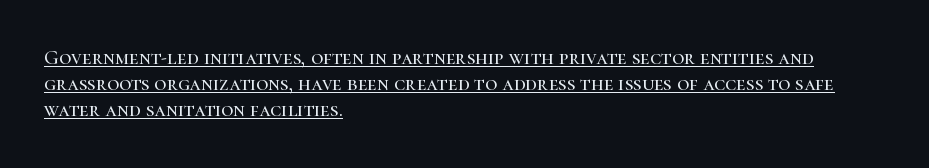
A student would call this left alignment; a typographer would say flush left, rag right. A typographer would call this underscored text. Does the lettering tilt? It doesn't — this is upright. The passage shown has conventional tracking throughout.
